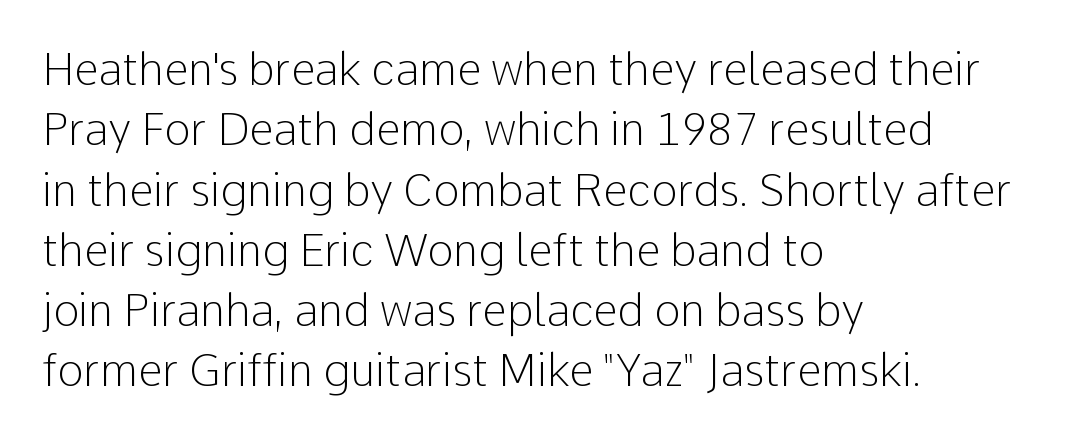
{"serif": "no", "italic": "no", "bold": "no", "weight": "light", "width": "normal", "stroke_contrast": "low", "x_height": "medium", "monospaced": "no", "underline": "no", "align": "left", "line_spacing": "normal", "line_spacing_ratio": 1.37, "letter_spacing": "normal", "letter_spacing_em": 0.0, "glyph_px": 44}
